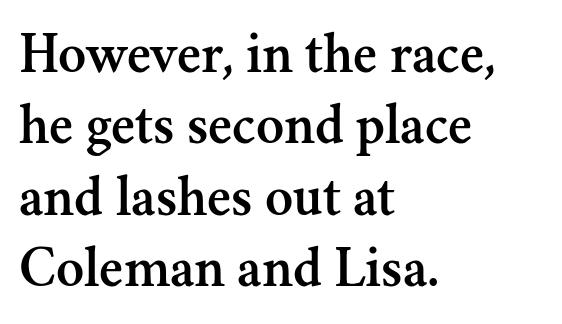
Tracking here is standard; glyphs follow each other at the usual distance. Note: serifs present on the glyphs. Beneath every word, the page is bare. Typeset ragged right — the left edge is the straight one.
